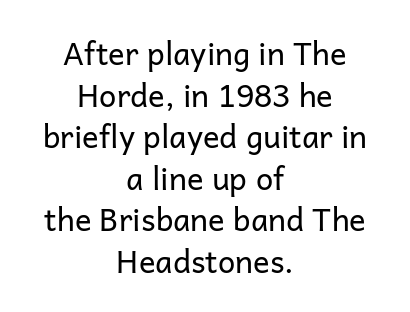
The image shows 31 px regular-weight sans-serif type, upright; set centered, normal line spacing (1.34x), normal letter spacing, not underlined; low stroke contrast and a medium x-height.
